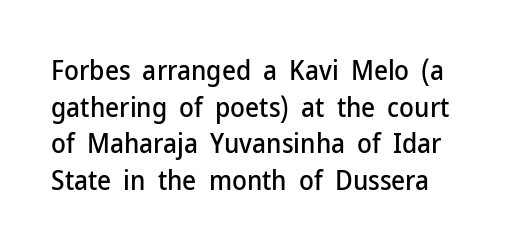
Q: Is the text italic (slanted)? A: No, it is upright.
Q: Is the text underlined? A: No.
Q: Is the spacing between letters normal or unusually wide? A: Normal.
Q: Is the spacing between lines tight, normal or loose? A: Normal.
